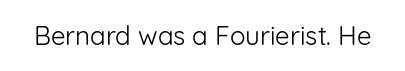
Q: Is the text bold? A: No.
Q: Is the text italic (slanted)? A: No, it is upright.
Q: Is the text underlined? A: No.
Q: Is the spacing between letters normal or unusually wide? A: Normal.
